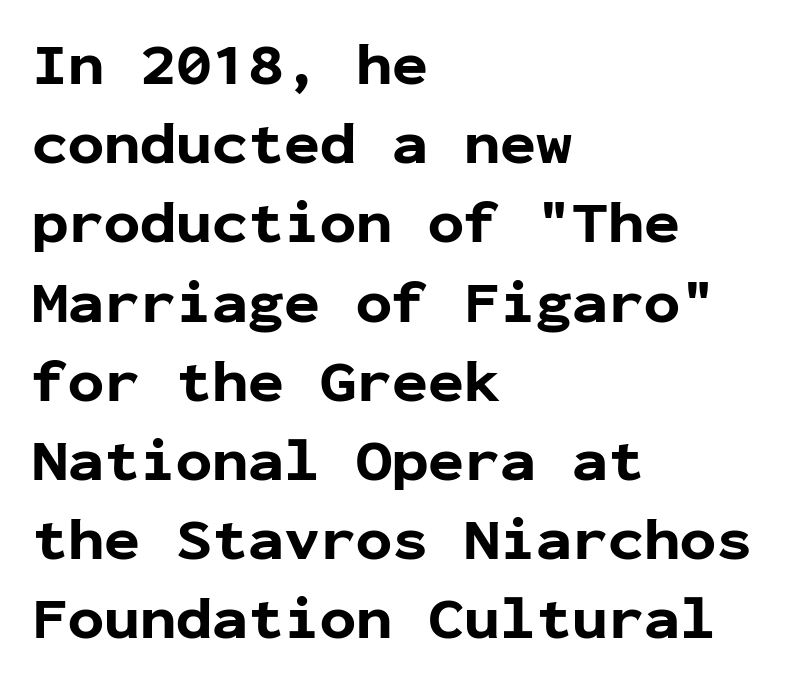
Q: Is the text bold? A: Yes.
Q: Is the text italic (slanted)? A: No, it is upright.
Q: Is the typeface a serif or a sans-serif typeface? A: Sans-serif.
Q: Is the text underlined? A: No.
Q: How is the paragraph aligned? A: Left-aligned.
Q: Is the spacing between letters normal or unusually wide? A: Normal.
Q: Is the spacing between lines tight, normal or loose? A: Normal.
Q: Width (condensed, normal, or wide)? A: Normal.
Q: Stroke contrast? A: Low.
Q: x-height? A: Medium.
Q: Monospaced? A: Yes.
